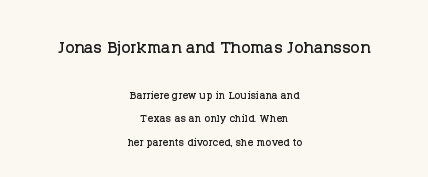
{"italic": "no", "underline": "no", "align": "center", "line_spacing": "normal", "line_spacing_ratio": 1.69, "letter_spacing": "normal", "letter_spacing_em": 0.0, "larger_block": "first", "size_ratio": 1.57, "glyph_px": 22}
